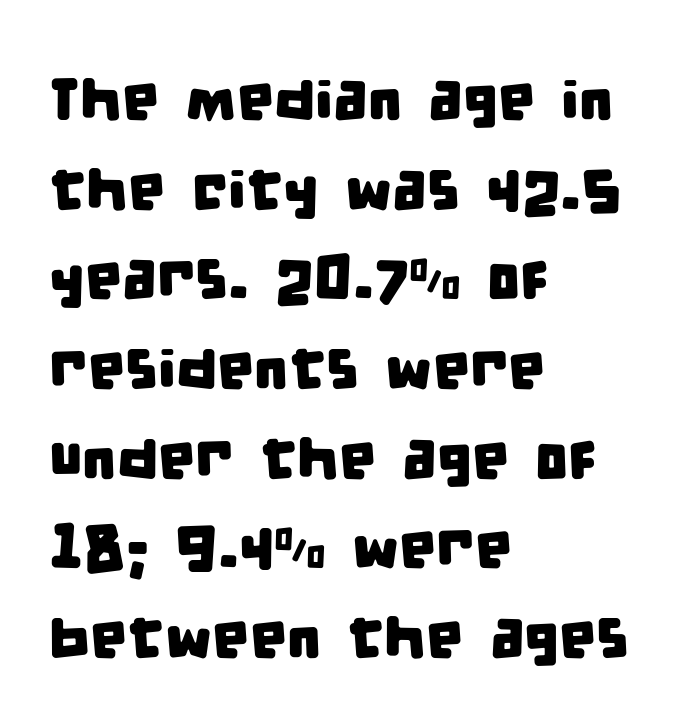
Decoration check: the copy has no underline. This rendering leaves character spacing at its baseline value. A typesetter would call this proportional, since set widths differ per character. This sample uses a sans-serif face. Does the leading feel generous? No, just average. One-word summary of the alignment: left.
